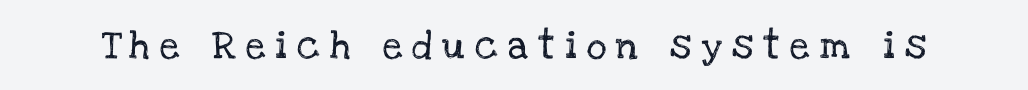
{"serif": "yes", "italic": "no", "width": "normal", "stroke_contrast": "low", "x_height": "large", "monospaced": "no", "underline": "no", "letter_spacing": "wide", "letter_spacing_em": 0.36, "glyph_px": 28}
